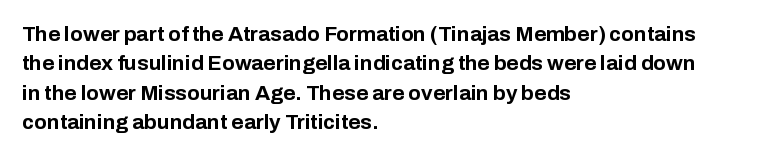
{"italic": "no", "bold": "yes", "underline": "no", "align": "left", "line_spacing": "normal", "line_spacing_ratio": 1.4, "letter_spacing": "normal", "letter_spacing_em": 0.0, "glyph_px": 21}
